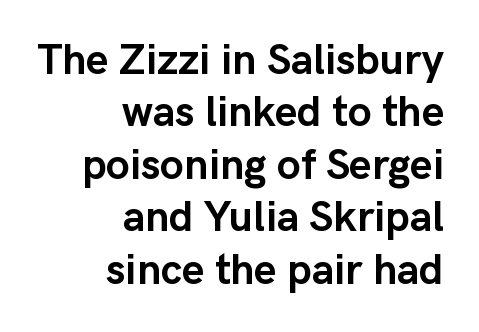
The image shows 43 px semibold sans-serif type, upright; set right-aligned, line spacing 1.22x, normal letter spacing, not underlined; low stroke contrast and a medium x-height.
